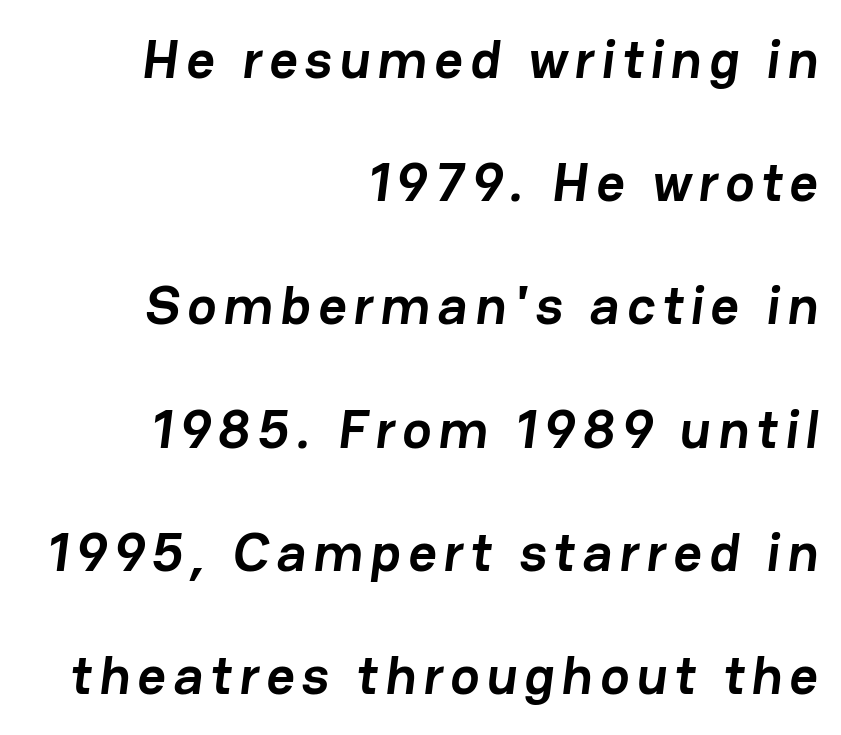
Its strokes are broad and dark, the hallmark of bold type. Grotesque or geometric, the face here clearly has no serifs. The lines in this sample share a right terminus and differ only in where they begin. This sample has the flowing, uneven cadence of proportional lettering.
